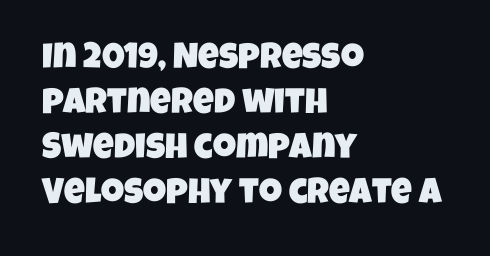
The line-height multiplier appears to be the usual default. These lines are rendered in a variable-pitch font. There is no visible air inserted between adjacent glyphs. A classic flush-left, rag-right setting is used for this passage. Regarding serifs, this sample does without them.
